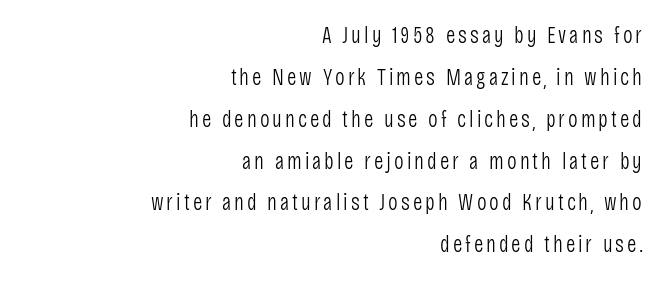
{"italic": "no", "bold": "no", "underline": "no", "align": "right", "line_spacing_ratio": 1.82, "glyph_px": 23}
